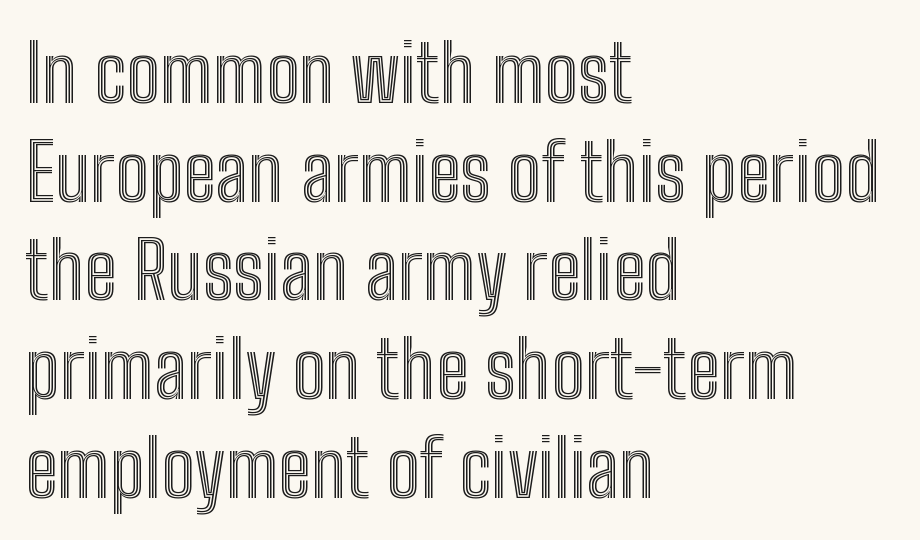
{"italic": "no", "width": "condensed", "x_height": "medium", "monospaced": "no", "underline": "no", "align": "left", "line_spacing": "normal", "line_spacing_ratio": 1.25, "letter_spacing": "normal", "letter_spacing_em": 0.0, "glyph_px": 79}
